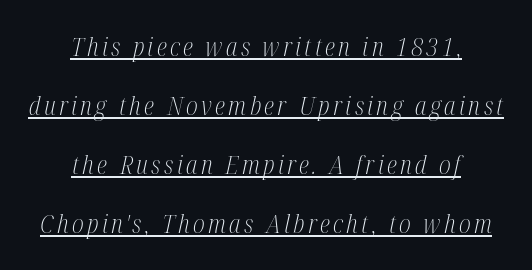
The image shows 26 px text type, italic (leaning right); set centered, loose line spacing (2.27x), underlined.
